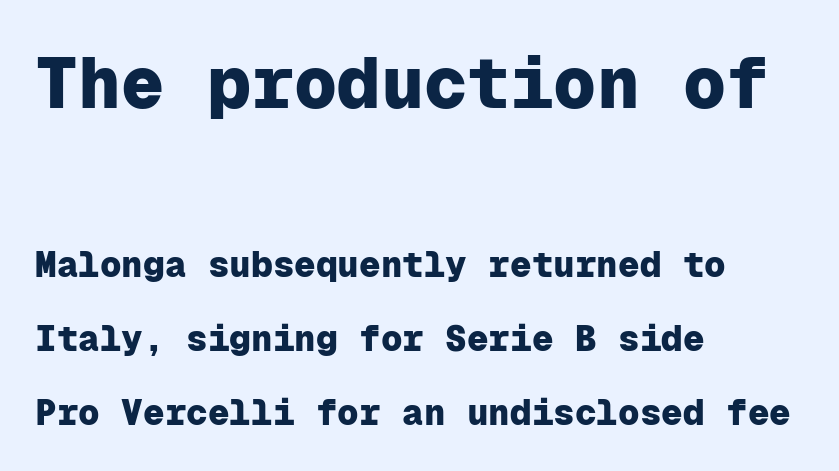
{"serif": "no", "italic": "no", "bold": "yes", "weight": "heavy", "width": "normal", "stroke_contrast": "low", "x_height": "medium", "monospaced": "yes", "underline": "no", "align": "left", "line_spacing": "loose", "line_spacing_ratio": 2.05, "letter_spacing": "normal", "letter_spacing_em": 0.0, "larger_block": "first", "size_ratio": 2.0, "glyph_px": 72}
